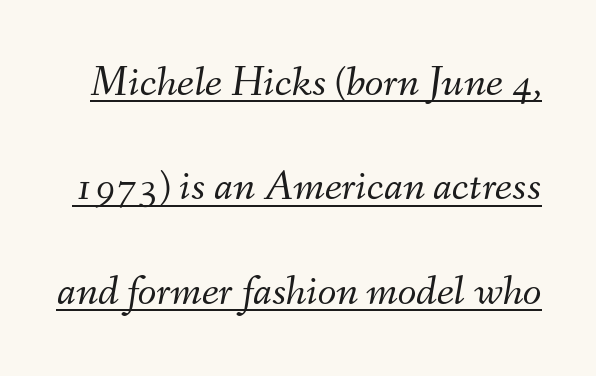
What's the leading like? Stretched, with rows far apart. The rendering uses the underline text-decoration. Is this a fixed-width face? No — the glyphs have proportional, varying widths. Heaviness? Minimal to ordinary, like unemphasized prose. The horizontal fit of the characters is conventional and even.
